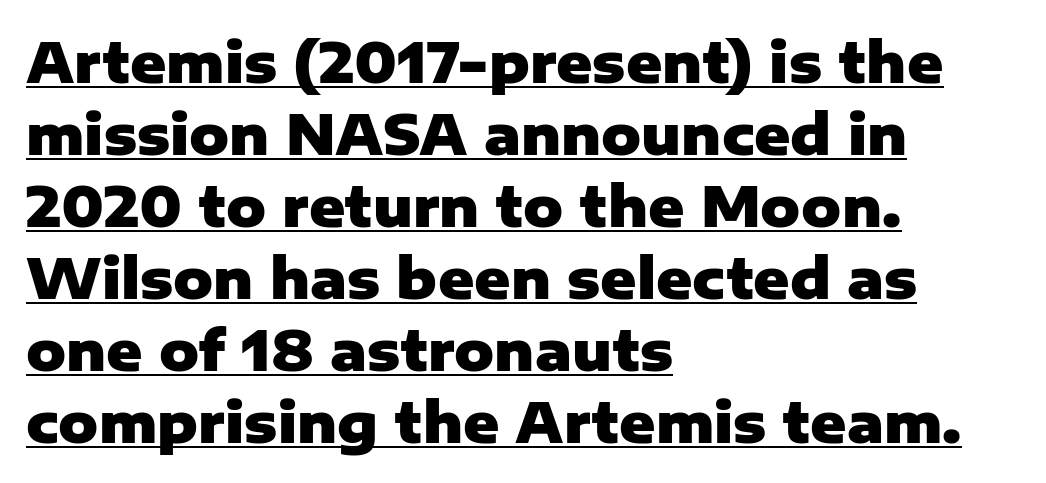
The image shows 55 px heavy sans-serif type, upright; set left-aligned, normal line spacing (1.31x), normal letter spacing, underlined; low stroke contrast and a medium x-height.
